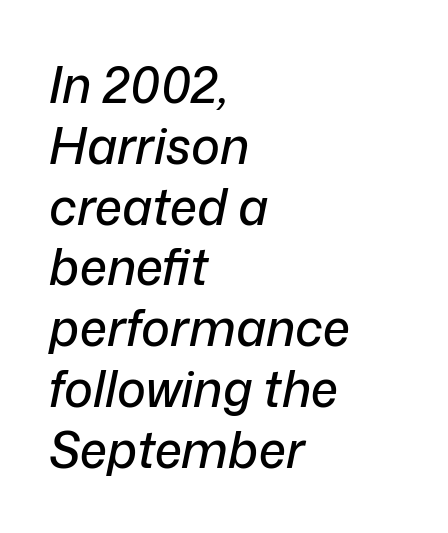
{"italic": "yes", "lean": "right", "slant_degrees": 12, "width": "normal", "stroke_contrast": "low", "x_height": "medium", "monospaced": "no", "underline": "no", "align": "left", "line_spacing_ratio": 1.24, "letter_spacing": "normal", "letter_spacing_em": 0.0, "glyph_px": 49}
